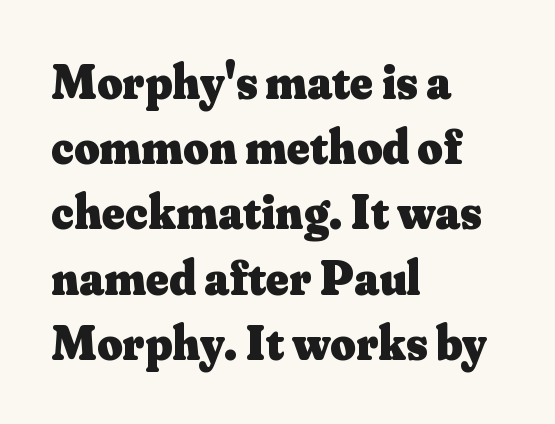
Look at the tracking — it's just the regular setting, nothing added. Each letter's strokes conclude with small projecting serifs. This rendering features lettering with no underline. This is heavy type, rendered in bold. Caption: multi-line text, flush left, ragged right. Think of a printed novel: that variable character pitch is what you see here.
